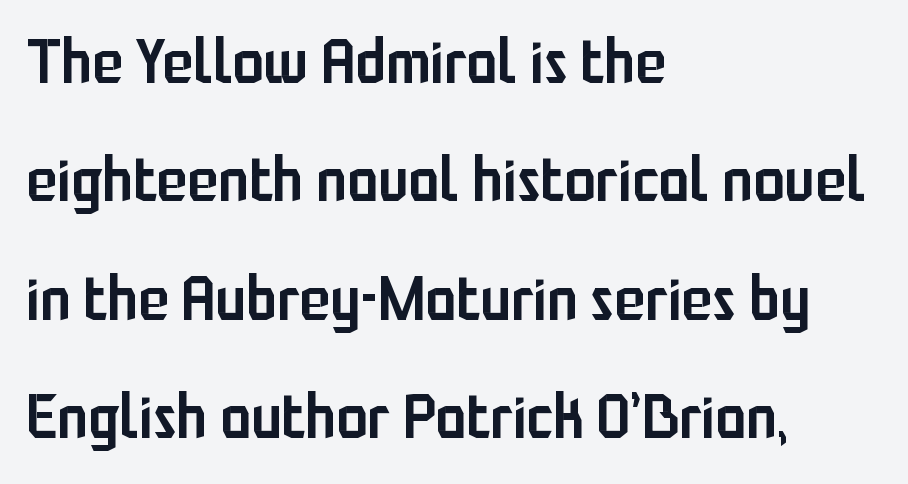
The image shows 63 px semibold, condensed sans-serif type, upright; set left-aligned, line spacing 1.88x, normal letter spacing, not underlined; low stroke contrast and a medium x-height.
